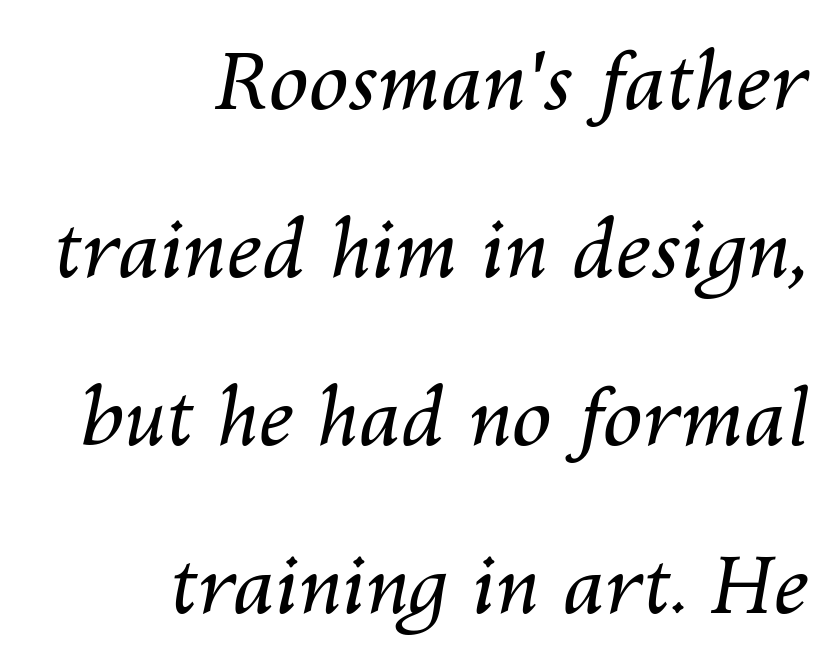
{"italic": "yes", "lean": "right", "slant_degrees": 10, "bold": "no", "weight": "regular", "width": "normal", "stroke_contrast": "medium", "x_height": "medium", "monospaced": "no", "underline": "no", "align": "right", "line_spacing": "loose", "line_spacing_ratio": 2.1, "letter_spacing": "normal", "letter_spacing_em": 0.0, "glyph_px": 80}
